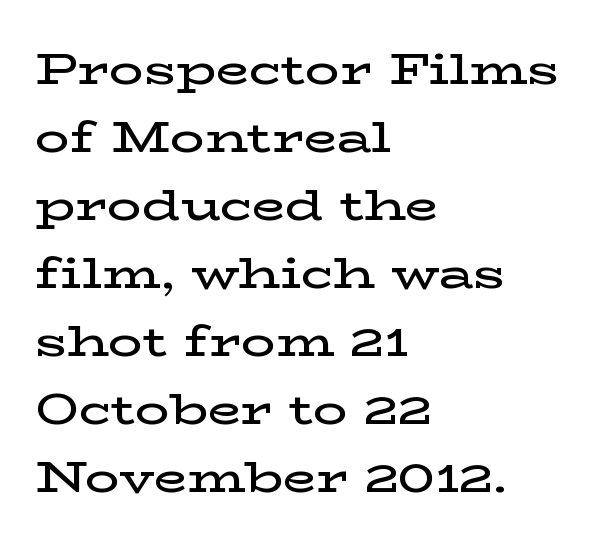
The image shows 43 px semibold, wide serif type, upright; set left-aligned, normal line spacing (1.58x), normal letter spacing, not underlined; low stroke contrast and a medium x-height.
